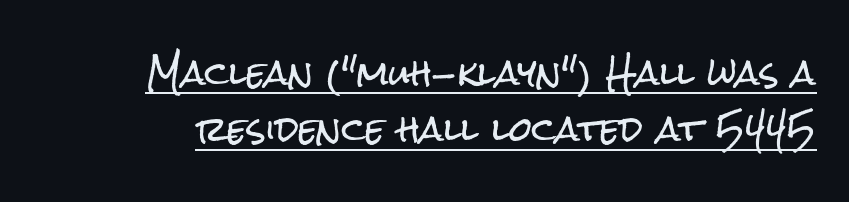
Q: Is the text italic (slanted)? A: No, it is upright.
Q: Is the typeface a serif or a sans-serif typeface? A: Sans-serif.
Q: Is the text underlined? A: Yes.
Q: Is the spacing between letters normal or unusually wide? A: Normal.
Q: Width (condensed, normal, or wide)? A: Condensed.
Q: Stroke contrast? A: Low.
Q: x-height? A: Medium.
Q: Monospaced? A: No.
